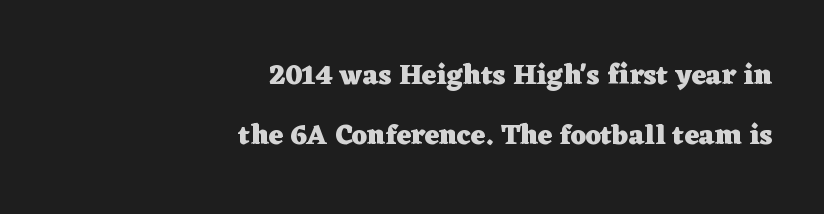
Characters remain perfectly vertical along every line. Letter spacing: default. The letters advance in unequal steps, a hallmark of proportional type. Reading down the block, your eye finds every line finishing at a fixed right position. Airy leading.
